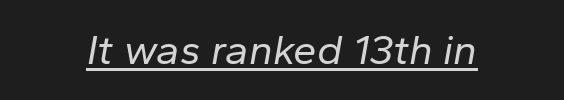
{"italic": "yes", "lean": "right", "slant_degrees": 10, "bold": "no", "weight": "regular", "width": "normal", "stroke_contrast": "low", "x_height": "medium", "monospaced": "no", "underline": "yes", "letter_spacing": "normal", "letter_spacing_em": 0.0, "glyph_px": 42}
